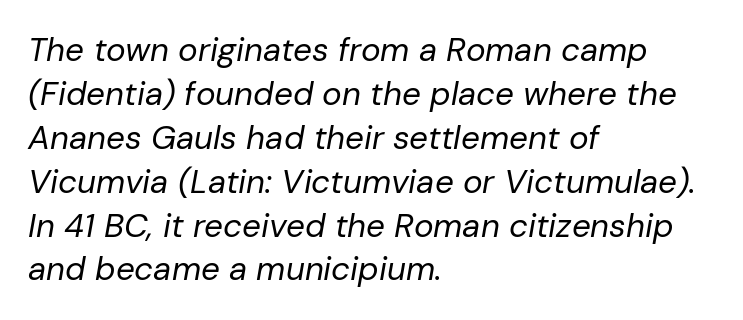
Q: Is the text bold? A: No.
Q: Is the text italic (slanted)? A: Yes, it leans right by about 10 degrees.
Q: Is the text underlined? A: No.
Q: How is the paragraph aligned? A: Left-aligned.
Q: Is the spacing between letters normal or unusually wide? A: Normal.
Q: Is the spacing between lines tight, normal or loose? A: Normal.
Q: Width (condensed, normal, or wide)? A: Normal.
Q: Stroke contrast? A: Low.
Q: x-height? A: Medium.
Q: Monospaced? A: No.
